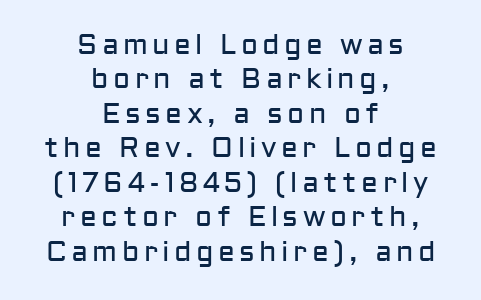
This is roman type, the default non-slanted kind. The space directly below the letters is spotless. In CSS terms this would be text-align: center. Spacing verdict: proportional, widths tailored to each character. The typeface chosen for these lines omits serifs.
